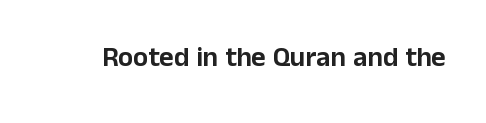
{"serif": "no", "italic": "no", "width": "normal", "stroke_contrast": "low", "x_height": "medium", "monospaced": "no", "underline": "no", "letter_spacing": "normal", "letter_spacing_em": 0.0, "glyph_px": 28}
